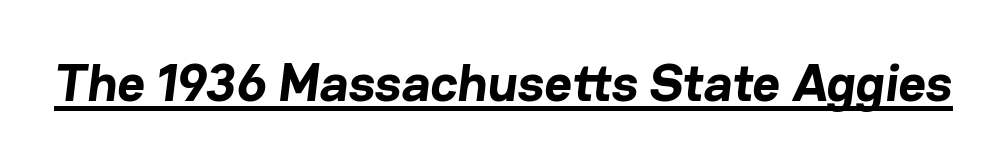
The image shows 53 px bold sans-serif type; set normal letter spacing, underlined; low stroke contrast and a medium x-height.
